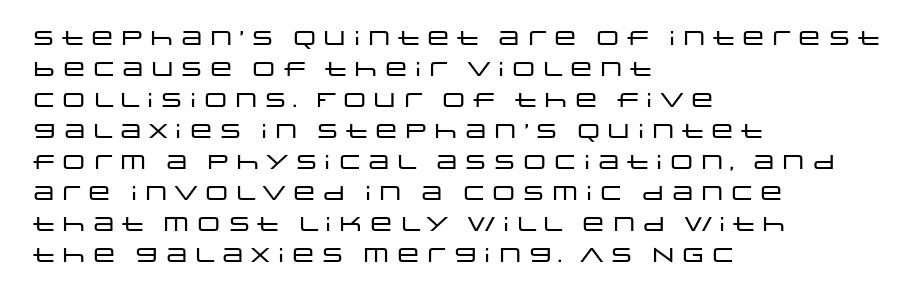
Layout note: lines flush left. Designer's note — italics off, roman on. The baseline area is clear. Reading down the column, the eye jumps a familiar distance to each next line. Default kerning and tracking; the words read as compact shapes.
